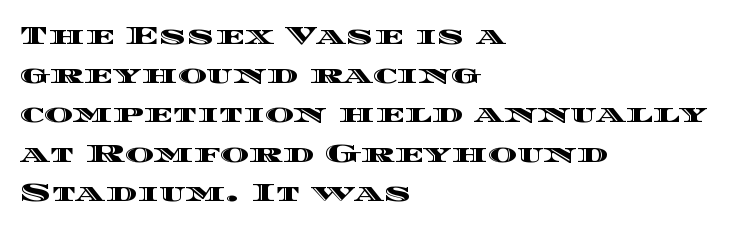
The image shows 25 px text type, upright; set left-aligned, normal line spacing (1.57x), normal letter spacing, not underlined.
